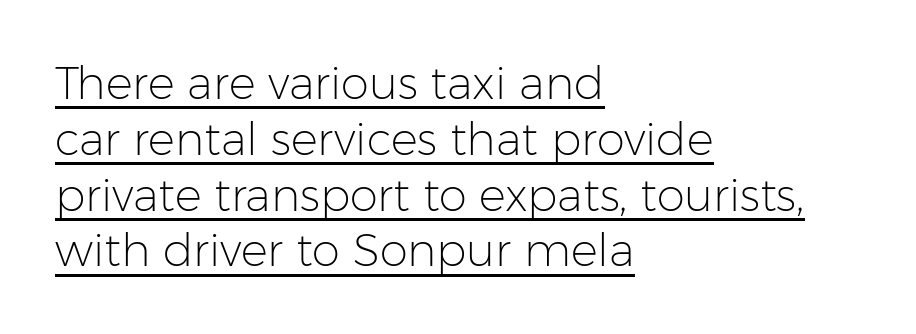
The image shows 45 px light sans-serif type, upright; set left-aligned, line spacing 1.24x, normal letter spacing, underlined; low stroke contrast and a medium x-height.
